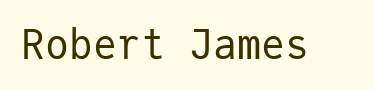
{"serif": "no", "italic": "no", "bold": "no", "weight": "regular", "width": "normal", "stroke_contrast": "low", "x_height": "medium", "monospaced": "yes", "underline": "no", "letter_spacing": "normal", "letter_spacing_em": 0.0, "glyph_px": 40}
